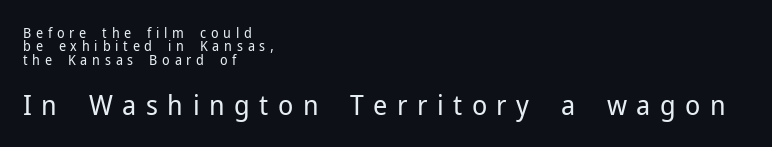
{"serif": "no", "italic": "no", "bold": "no", "weight": "regular", "width": "normal", "stroke_contrast": "low", "x_height": "medium", "monospaced": "no", "underline": "no", "align": "left", "line_spacing": "tight", "line_spacing_ratio": 0.96, "letter_spacing": "wide", "letter_spacing_em": 0.34, "larger_block": "second", "size_ratio": 2.0, "glyph_px": 28}
